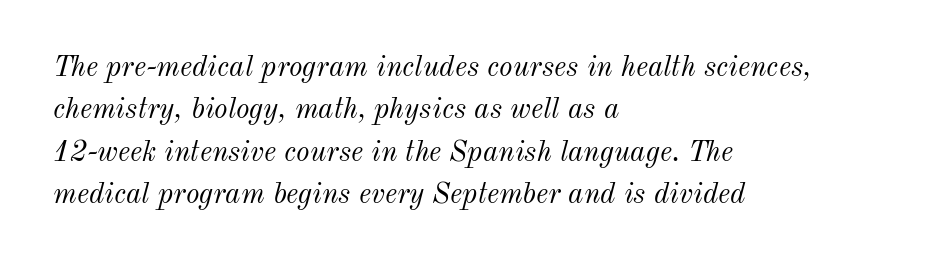
Descender tails drop into unmarked territory. Alignment: flush left. In terms of leading, this rendering sits right in the middle. Note the varied advance widths — an 'i' is clearly narrower than an 'm'. The specimen reads as italic at a glance. This is not heavy type; no bold has been used.
